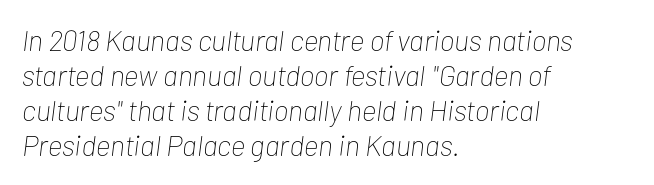
Q: Is the text bold? A: No.
Q: Is the text italic (slanted)? A: Yes, it leans right by about 7 degrees.
Q: Is the text underlined? A: No.
Q: How is the paragraph aligned? A: Left-aligned.
Q: Is the spacing between letters normal or unusually wide? A: Normal.
Q: Width (condensed, normal, or wide)? A: Condensed.
Q: Stroke contrast? A: Low.
Q: x-height? A: Medium.
Q: Monospaced? A: No.
